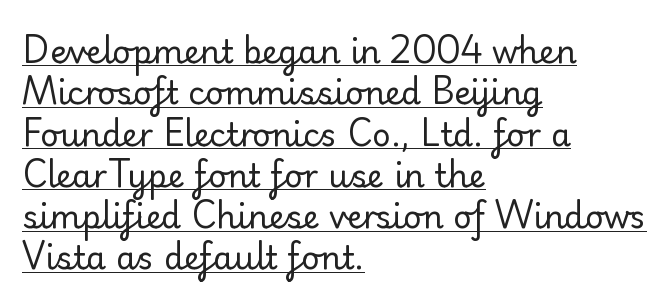
The image shows 32 px regular-weight serif type, upright; set left-aligned, normal line spacing (1.29x), normal letter spacing, underlined; low stroke contrast and a small x-height.
